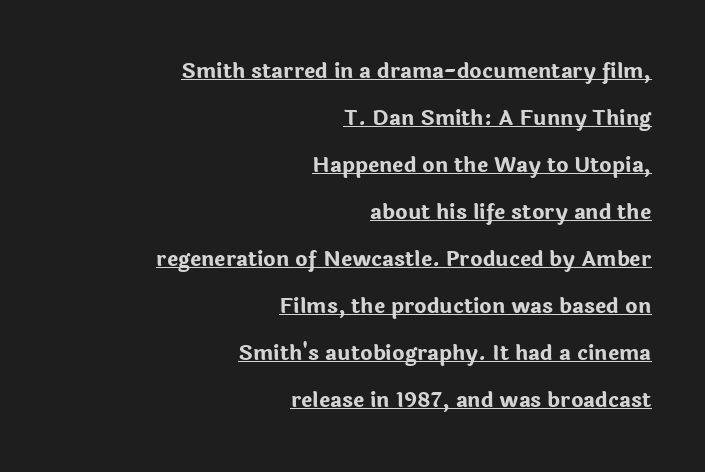
Q: Is the text bold? A: Yes.
Q: Is the text italic (slanted)? A: No, it is upright.
Q: Is the text underlined? A: Yes.
Q: How is the paragraph aligned? A: Right-aligned.
Q: Is the spacing between letters normal or unusually wide? A: Normal.
Q: Is the spacing between lines tight, normal or loose? A: Loose.
